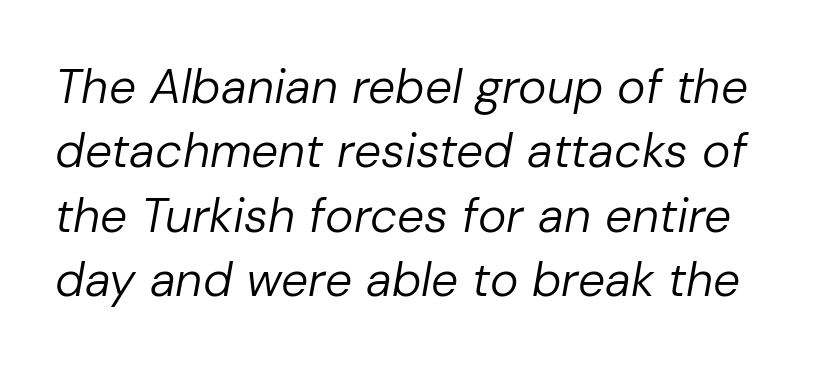
{"italic": "yes", "lean": "right", "slant_degrees": 10, "bold": "no", "weight": "regular", "width": "normal", "stroke_contrast": "low", "x_height": "medium", "monospaced": "no", "underline": "no", "line_spacing": "normal", "line_spacing_ratio": 1.34, "letter_spacing": "normal", "letter_spacing_em": 0.0, "glyph_px": 48}
